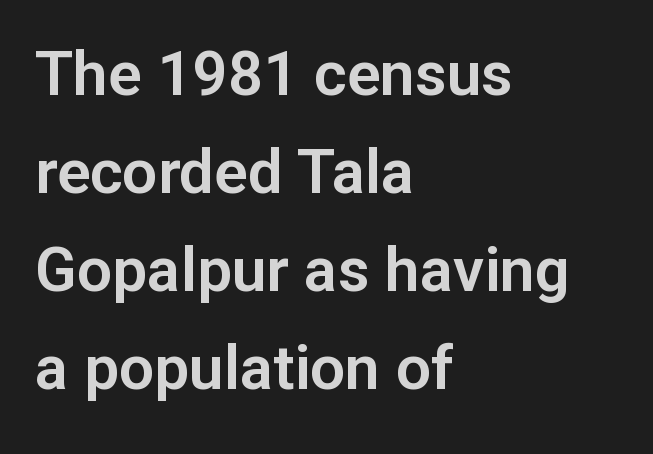
Horizontal alignment here is leftward, the default for most running prose. Is this a sans? Yes — the strokes have no serifs. The specimen reads as upright at a glance. Rows of type keep a routine distance in the vertical direction. The foot of each line stays bare and open.
